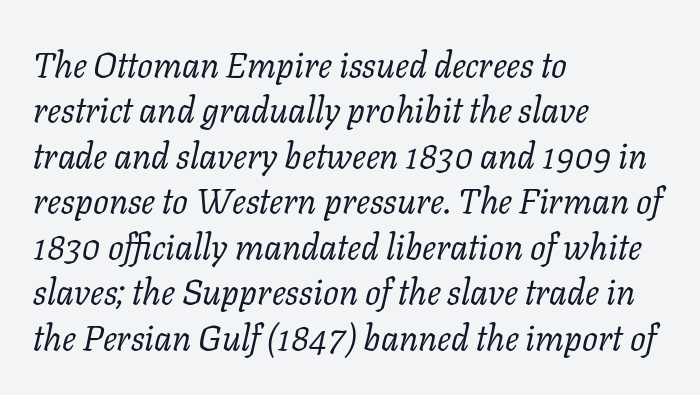
I'd call this a serif setting — the letters wear small feet. The baseline area is clear. One-word summary of the alignment: left. Compared with typical paragraphs, the rows here are spaced about the same. A light-to-regular cut is what we see here. Here the designer chose a conventional face with non-uniform glyph widths.
